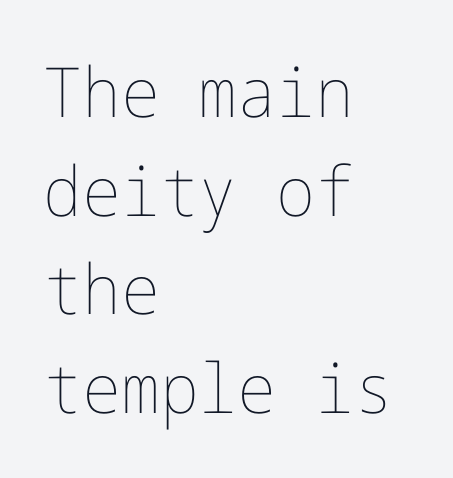
Horizontally, the lines are justified to the leading edge only. The letters look calm and open, with moderate or lighter stems. This is roman type, the default non-slanted kind. This rendering leaves character spacing at its baseline value.
